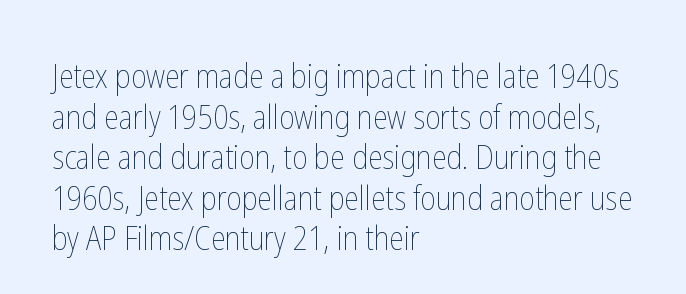
The image shows 33 px thin, condensed type, upright; set left-aligned, line spacing 1.23x, normal letter spacing, not underlined; low stroke contrast and a medium x-height.
